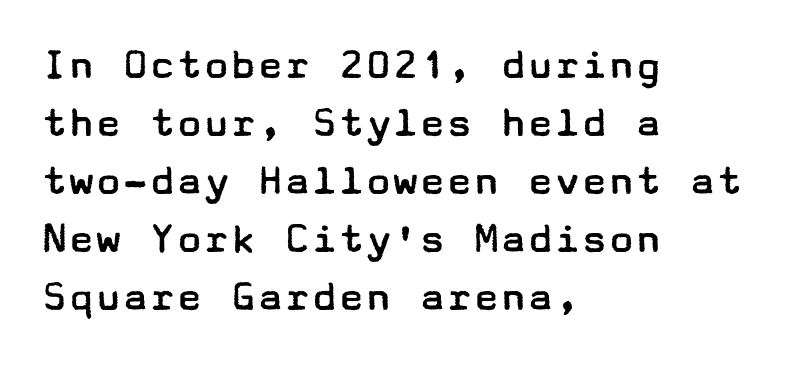
Q: Is the text bold? A: No.
Q: Is the text italic (slanted)? A: No, it is upright.
Q: Is the typeface a serif or a sans-serif typeface? A: Sans-serif.
Q: Is the text underlined? A: No.
Q: How is the paragraph aligned? A: Left-aligned.
Q: Is the spacing between letters normal or unusually wide? A: Normal.
Q: Is the spacing between lines tight, normal or loose? A: Normal.
Q: Width (condensed, normal, or wide)? A: Wide.
Q: Stroke contrast? A: Low.
Q: x-height? A: Medium.
